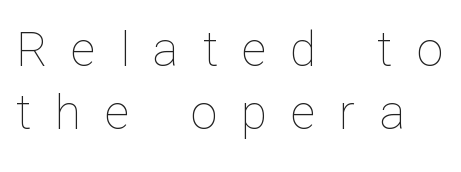
The image shows 48 px thin type, upright; set normal line spacing (1.32x), unusually wide letter spacing (+0.5 em), not underlined; low stroke contrast and a medium x-height.
